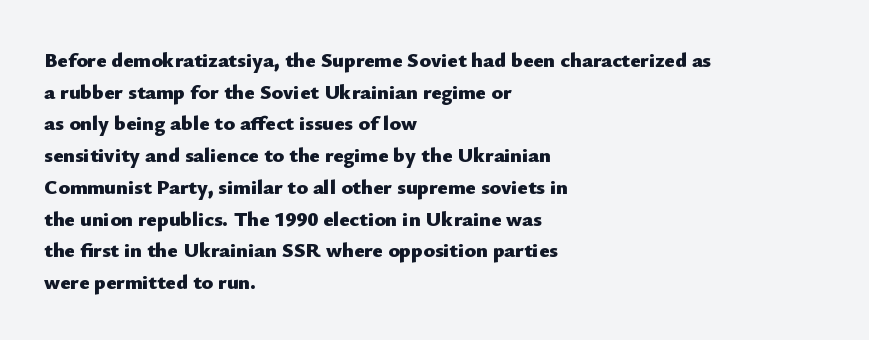
Q: Is the text bold? A: Yes.
Q: Is the text italic (slanted)? A: No, it is upright.
Q: Is the text underlined? A: No.
Q: How is the paragraph aligned? A: Left-aligned.
Q: Is the spacing between letters normal or unusually wide? A: Normal.
Q: Is the spacing between lines tight, normal or loose? A: Normal.
